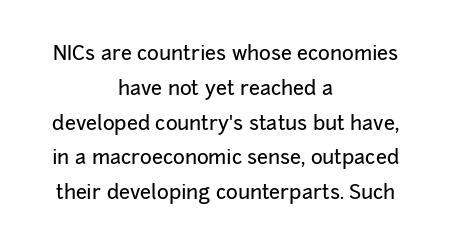
Q: Is the text italic (slanted)? A: No, it is upright.
Q: Is the text underlined? A: No.
Q: How is the paragraph aligned? A: Centered.
Q: Is the spacing between letters normal or unusually wide? A: Normal.
